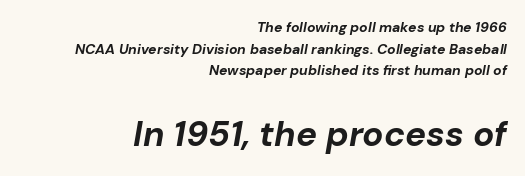
A typesetter would call this leading conventional body-copy spacing. Size contrast runs from small at the top to large at the bottom. Every row of glyphs terminates at an identical x-position on the right. No extra tracking has been applied to these lines. Heavy-handed strokes throughout: this text is bold. Looks like regular typesetting: each glyph gets only the width it needs.
